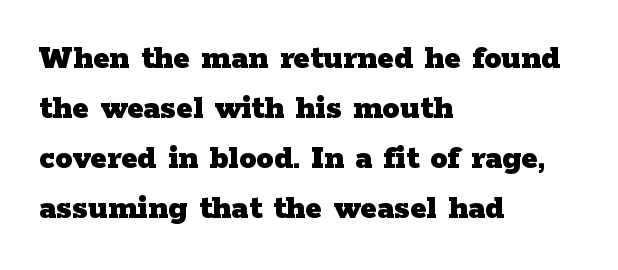
The image shows 35 px heavy, wide serif type, upright; set left-aligned, normal line spacing (1.43x), normal letter spacing, not underlined; low stroke contrast and a medium x-height.
